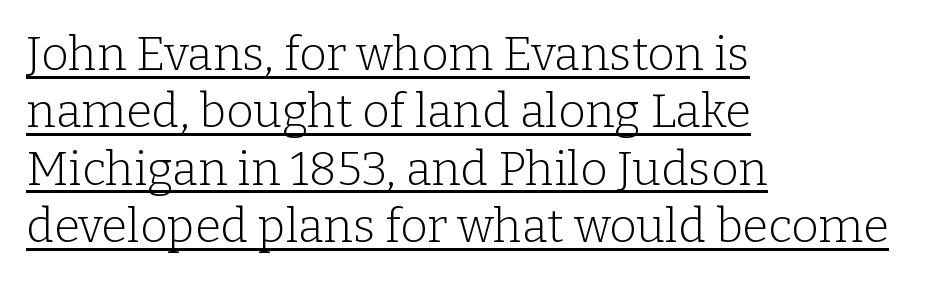
The image shows 47 px light serif type, upright; set left-aligned, line spacing 1.22x, normal letter spacing, underlined; low stroke contrast and a medium x-height.
